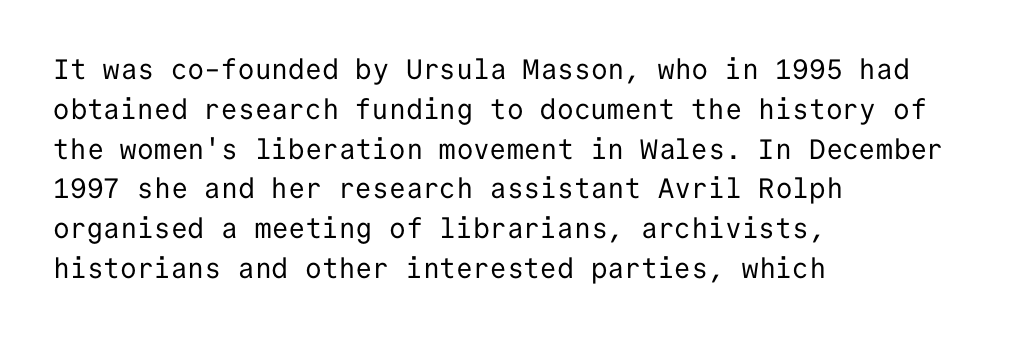
{"serif": "no", "italic": "no", "bold": "no", "weight": "regular", "width": "normal", "stroke_contrast": "low", "x_height": "medium", "monospaced": "yes", "underline": "no", "align": "left", "line_spacing": "normal", "line_spacing_ratio": 1.42, "letter_spacing": "normal", "letter_spacing_em": 0.0, "glyph_px": 28}
